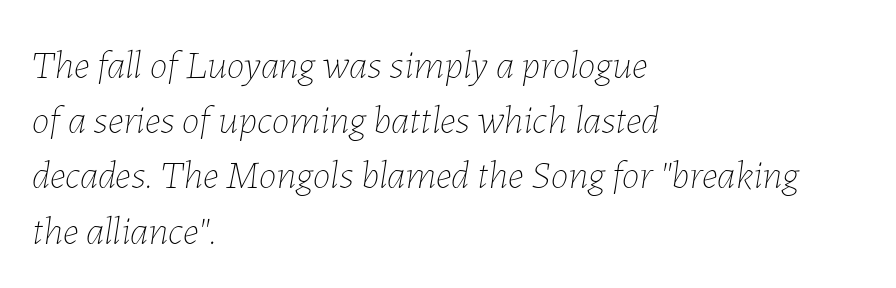
Q: Is the text bold? A: No.
Q: Is the text italic (slanted)? A: Yes, it leans right by about 7 degrees.
Q: Is the text underlined? A: No.
Q: How is the paragraph aligned? A: Left-aligned.
Q: Is the spacing between letters normal or unusually wide? A: Normal.
Q: Is the spacing between lines tight, normal or loose? A: Normal.
Q: Width (condensed, normal, or wide)? A: Normal.
Q: Stroke contrast? A: Low.
Q: x-height? A: Medium.
Q: Monospaced? A: No.
